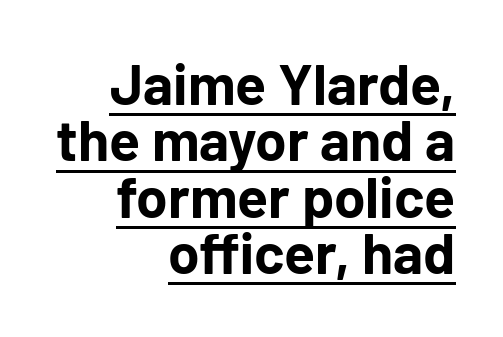
A sans-serif font was chosen for this passage. This sample carries an underscore along the baseline area. The sample has been set heavy, in full bold. The lettering stays uniformly vertical, giving the passage a roman look. Nobody touched the tracking dial on this one. Casual observation: everything's shoved over to the right.
